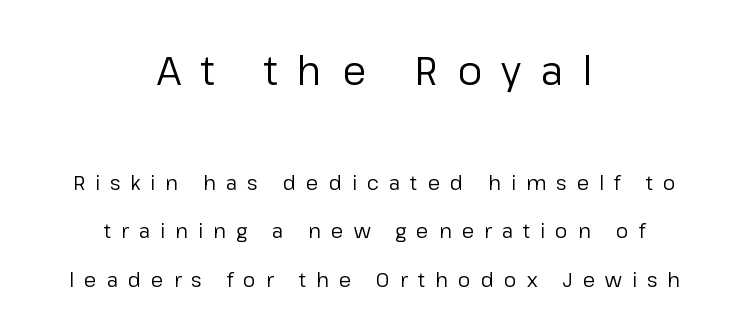
{"serif": "no", "italic": "no", "bold": "no", "weight": "regular", "width": "normal", "stroke_contrast": "low", "x_height": "medium", "monospaced": "no", "underline": "no", "align": "center", "line_spacing": "loose", "line_spacing_ratio": 2.41, "letter_spacing": "wide", "letter_spacing_em": 0.5, "larger_block": "first", "size_ratio": 1.95, "glyph_px": 39}
